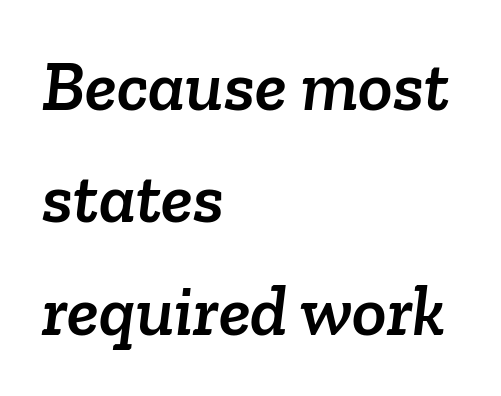
Rule under the text: the space is simply empty. The face used here is seriffed, in the tradition of book romans. The rendering keeps characters at their native spacing. The paragraph has a hard left edge and a soft right edge. Each letter keeps its own natural width here, so spacing adapts to shape.
